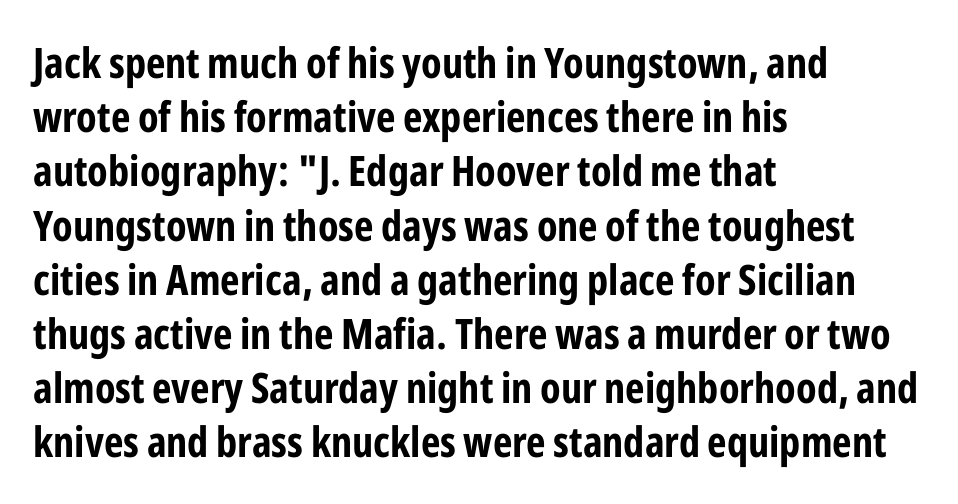
Note the varied advance widths — an 'i' is clearly narrower than an 'm'. The lines sit at an ordinary, default distance from one another. Heavy, bold letterforms. This is the regular roman posture of the typeface.
